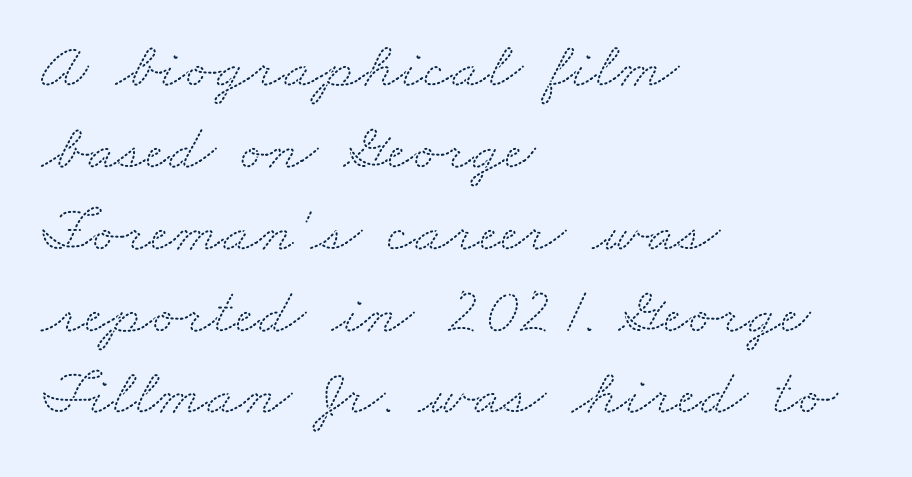
The image shows 66 px wide serif type; set left-aligned, line spacing 1.24x, normal letter spacing, not underlined; medium stroke contrast and a small x-height.
